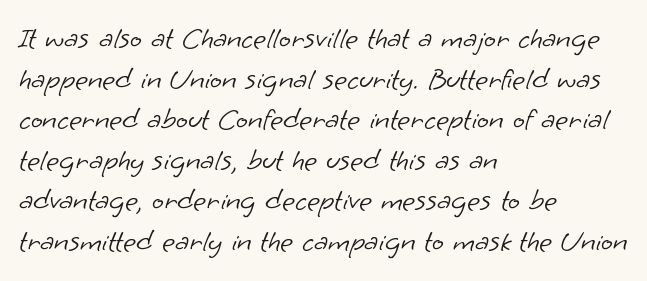
Q: Is the text bold? A: No.
Q: Is the typeface a serif or a sans-serif typeface? A: Sans-serif.
Q: Is the text underlined? A: No.
Q: How is the paragraph aligned? A: Left-aligned.
Q: Is the spacing between letters normal or unusually wide? A: Normal.
Q: Is the spacing between lines tight, normal or loose? A: Normal.
Q: Width (condensed, normal, or wide)? A: Normal.
Q: Stroke contrast? A: Low.
Q: x-height? A: Small.
Q: Monospaced? A: No.
